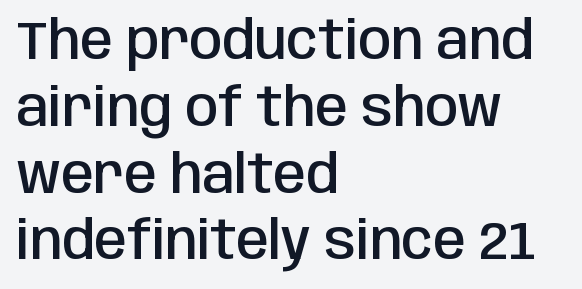
Nothing sits at the stroke ends, so this counts as sans-serif. Vertical strokes here are truly vertical. The rendering uses natural spacing where letterforms have individual widths. The characters look somewhat weighty, a semibold short of true bold. The compositor pushed each line to the left boundary. A normal amount of white space separates one row of letters from the next.
